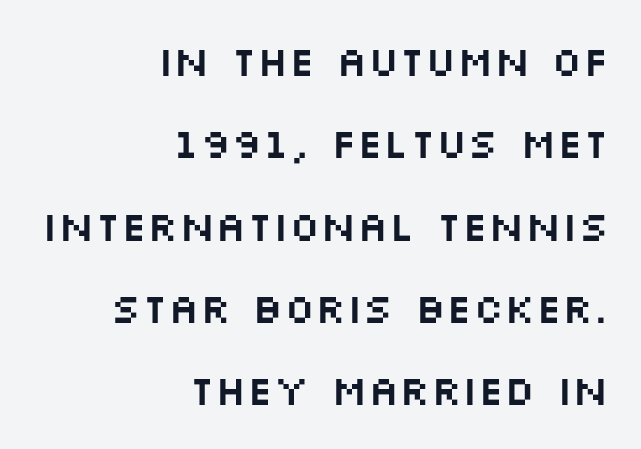
The image shows 42 px wide sans-serif type, upright; set right-aligned, loose line spacing (1.96x), normal letter spacing, not underlined; medium stroke contrast and a large x-height.
